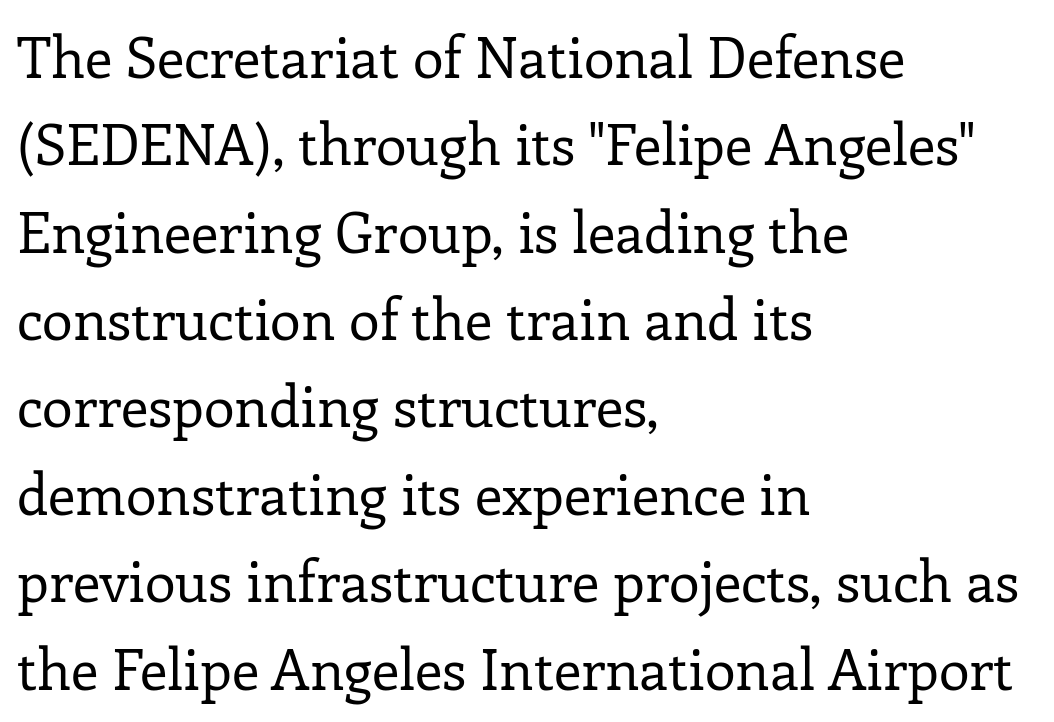
Just letters on the line, the space beneath them empty. Short and long lines alike share a common starting point at left. Look at the tracking — it's just the regular setting, nothing added. Character widths vary here, with narrow letters taking less room than wide ones. Look at the bottom of the vertical strokes: they flare into serifs here. Characters remain perfectly vertical along every line.
